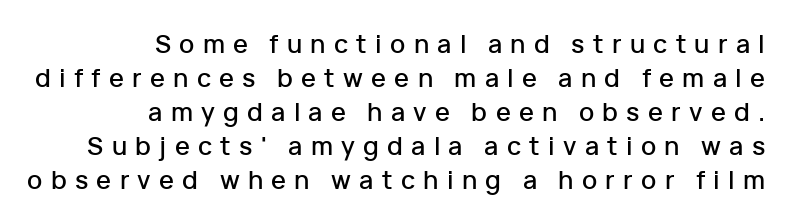
The image shows 25 px text type, upright; set right-aligned, normal line spacing (1.36x), unusually wide letter spacing (+0.33 em), not underlined.
